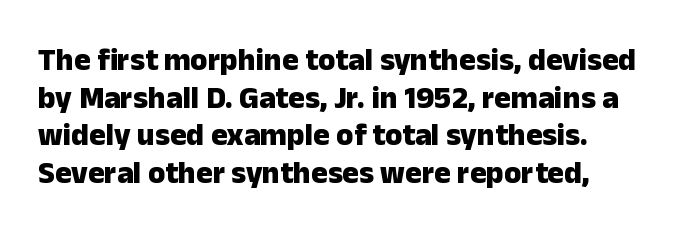
The image shows 31 px heavy sans-serif type, upright; set left-aligned, line spacing 1.21x, normal letter spacing, not underlined; low stroke contrast and a medium x-height.
